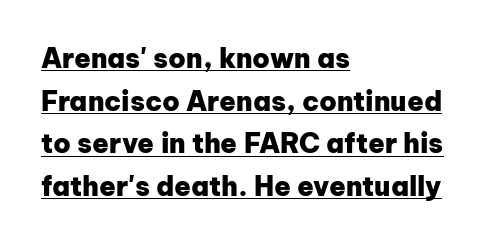
The image shows 27 px bold type, upright; set left-aligned, normal line spacing (1.58x), normal letter spacing, underlined.
